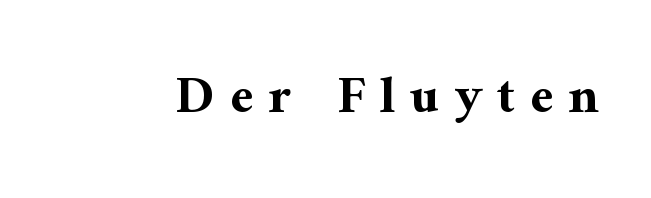
Varying glyph widths throughout — classic text-font behaviour. A bare baseline throughout the passage. Designer's note — italics off, roman on. Old-style or modern, the face here clearly has serifs.
